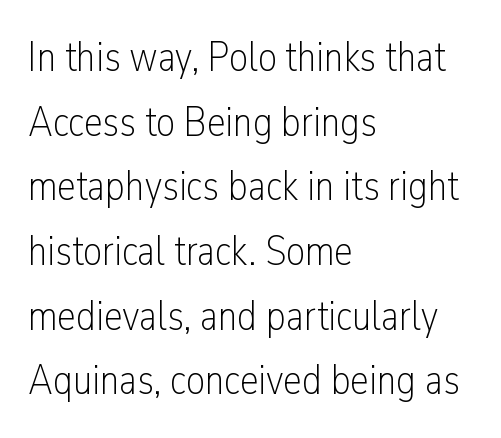
Q: Is the text bold? A: No.
Q: Is the text italic (slanted)? A: No, it is upright.
Q: Is the typeface a serif or a sans-serif typeface? A: Sans-serif.
Q: Is the text underlined? A: No.
Q: How is the paragraph aligned? A: Left-aligned.
Q: Is the spacing between letters normal or unusually wide? A: Normal.
Q: Is the spacing between lines tight, normal or loose? A: Normal.
Q: Width (condensed, normal, or wide)? A: Condensed.
Q: Stroke contrast? A: Low.
Q: x-height? A: Medium.
Q: Monospaced? A: No.
